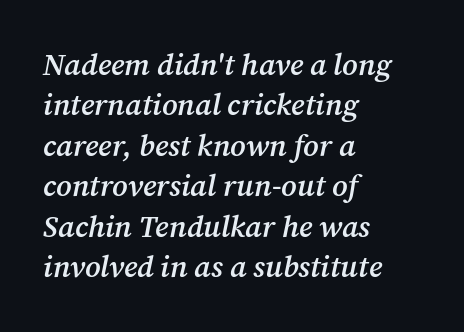
{"serif": "yes", "italic": "yes", "lean": "right", "slant_degrees": 12, "bold": "semi", "weight": "semibold", "width": "normal", "stroke_contrast": "medium", "x_height": "medium", "monospaced": "no", "underline": "no", "align": "left", "line_spacing": "normal", "line_spacing_ratio": 1.35, "letter_spacing": "normal", "letter_spacing_em": 0.0, "glyph_px": 30}
